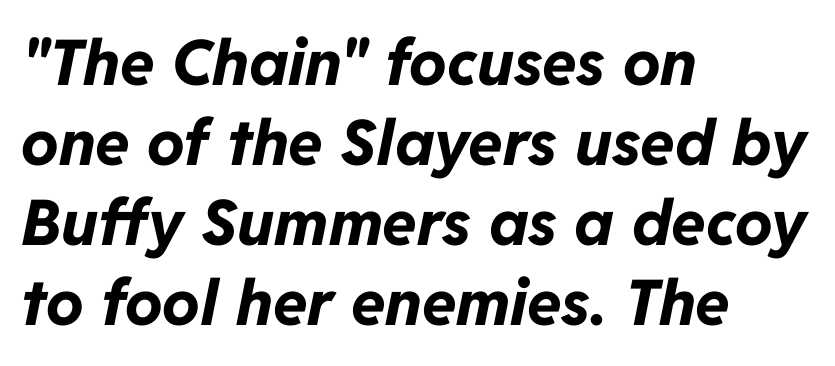
Q: Is the text bold? A: Yes.
Q: Is the text italic (slanted)? A: Yes, it leans right by about 11 degrees.
Q: Is the text underlined? A: No.
Q: How is the paragraph aligned? A: Left-aligned.
Q: Is the spacing between letters normal or unusually wide? A: Normal.
Q: Is the spacing between lines tight, normal or loose? A: Normal.
Q: Width (condensed, normal, or wide)? A: Normal.
Q: Stroke contrast? A: Low.
Q: x-height? A: Medium.
Q: Monospaced? A: No.
